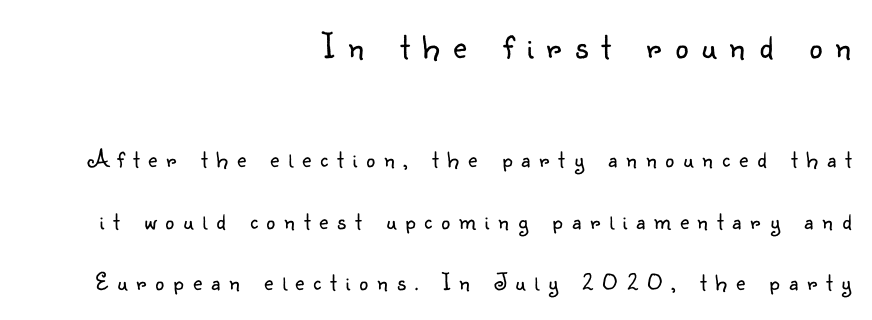
{"serif": "no", "italic": "no", "bold": "no", "weight": "light", "width": "normal", "stroke_contrast": "low", "x_height": "small", "monospaced": "no", "underline": "no", "align": "right", "line_spacing": "loose", "line_spacing_ratio": 2.47, "letter_spacing": "wide", "letter_spacing_em": 0.36, "larger_block": "first", "size_ratio": 1.48, "glyph_px": 37}
